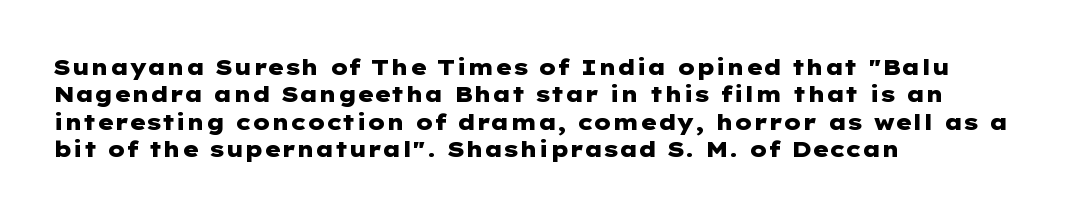
Q: Is the text bold? A: Yes.
Q: Is the text italic (slanted)? A: No, it is upright.
Q: Is the text underlined? A: No.
Q: How is the paragraph aligned? A: Left-aligned.
Q: Is the spacing between letters normal or unusually wide? A: Normal.
Q: Is the spacing between lines tight, normal or loose? A: Normal.
